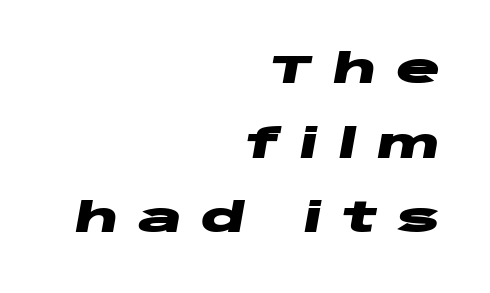
The image shows 41 px heavy, wide type, italic (leaning right); set right-aligned, line spacing 1.82x, unusually wide letter spacing (+0.48 em), not underlined; low stroke contrast and a large x-height.
